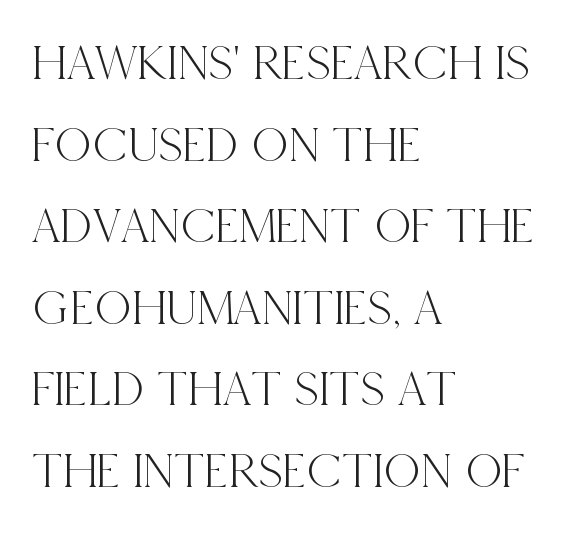
The image shows 51 px condensed serif type, upright; set left-aligned, normal line spacing (1.6x), normal letter spacing, not underlined; a large x-height.
